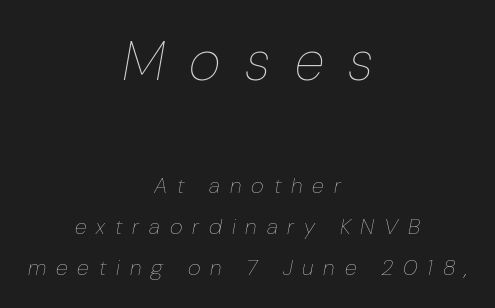
The image shows 55 px thin type, italic (leaning right); set centered, line spacing 1.86x, unusually wide letter spacing (+0.45 em), not underlined; the first (top) block is 2.5x larger; low stroke contrast and a medium x-height.
